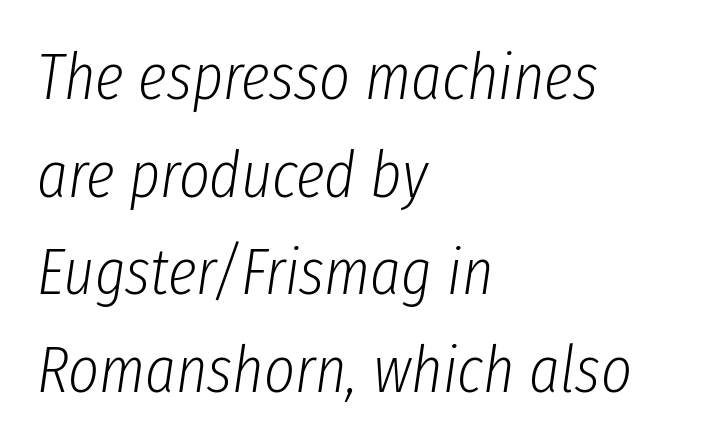
{"italic": "yes", "lean": "right", "slant_degrees": 8, "bold": "no", "weight": "light", "width": "condensed", "stroke_contrast": "low", "x_height": "medium", "monospaced": "no", "underline": "no", "align": "left", "line_spacing": "normal", "line_spacing_ratio": 1.48, "letter_spacing": "normal", "letter_spacing_em": 0.0, "glyph_px": 66}
